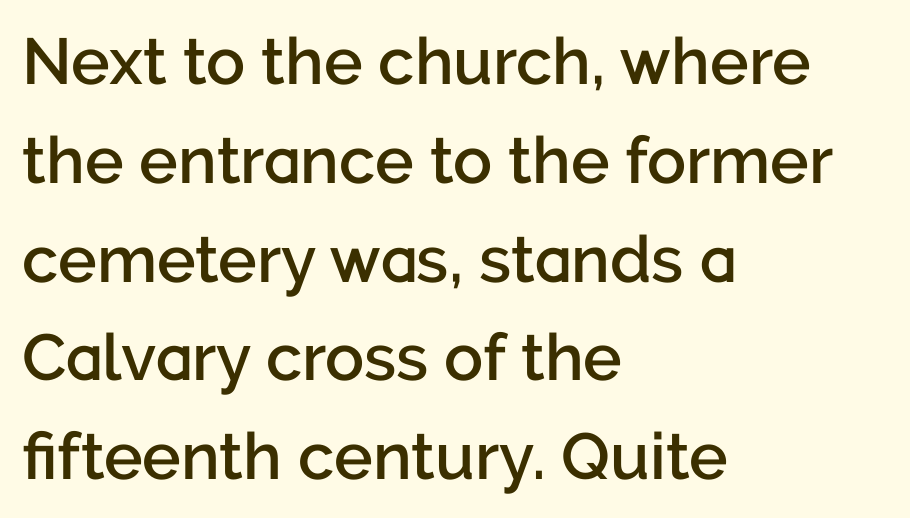
Q: Is the text bold? A: Semi-bold.
Q: Is the text italic (slanted)? A: No, it is upright.
Q: Is the typeface a serif or a sans-serif typeface? A: Sans-serif.
Q: Is the text underlined? A: No.
Q: How is the paragraph aligned? A: Left-aligned.
Q: Is the spacing between letters normal or unusually wide? A: Normal.
Q: Is the spacing between lines tight, normal or loose? A: Normal.
Q: Width (condensed, normal, or wide)? A: Normal.
Q: Stroke contrast? A: Low.
Q: x-height? A: Medium.
Q: Monospaced? A: No.
